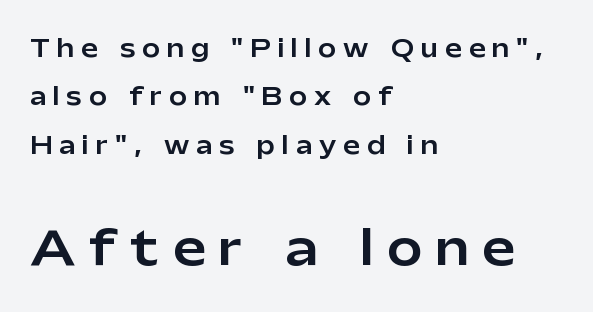
Q: Is the text italic (slanted)? A: No, it is upright.
Q: Is the typeface a serif or a sans-serif typeface? A: Sans-serif.
Q: Is the text underlined? A: No.
Q: How is the paragraph aligned? A: Left-aligned.
Q: Is the spacing between letters normal or unusually wide? A: Unusually wide.
Q: Is the spacing between lines tight, normal or loose? A: Loose.
Q: Which block of text is set in a larger size, the first (top) or the second (bottom)? A: The second (bottom) one.
Q: Width (condensed, normal, or wide)? A: Normal.
Q: Stroke contrast? A: Low.
Q: x-height? A: Medium.
Q: Monospaced? A: No.
